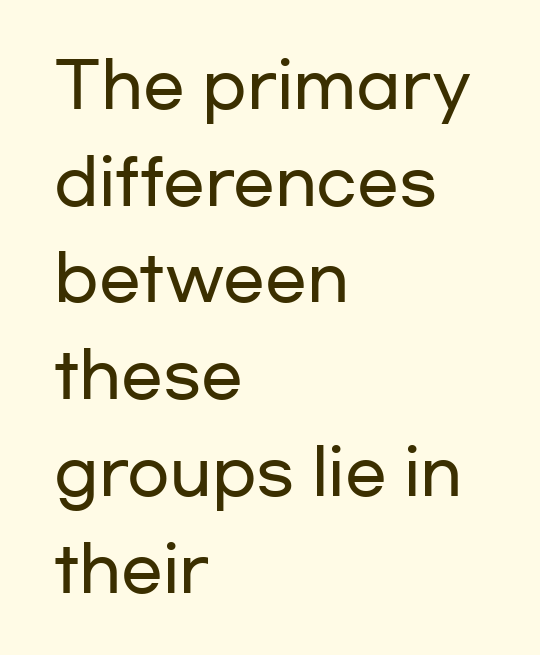
{"serif": "no", "italic": "no", "width": "wide", "stroke_contrast": "low", "x_height": "medium", "monospaced": "no", "underline": "no", "align": "left", "line_spacing": "normal", "line_spacing_ratio": 1.56, "letter_spacing": "normal", "letter_spacing_em": 0.0, "glyph_px": 62}
